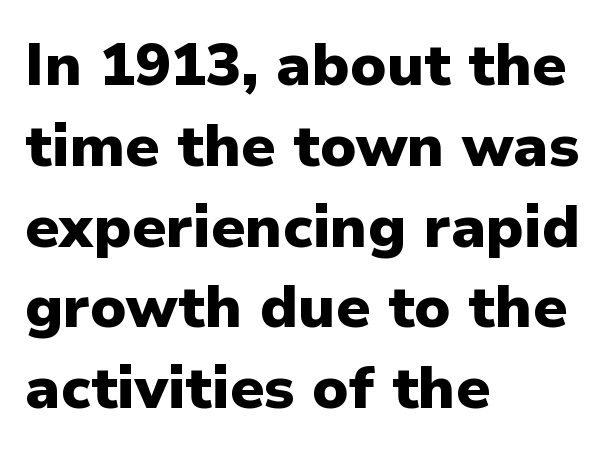
Q: Is the text bold? A: Yes.
Q: Is the text italic (slanted)? A: No, it is upright.
Q: Is the typeface a serif or a sans-serif typeface? A: Sans-serif.
Q: Is the text underlined? A: No.
Q: How is the paragraph aligned? A: Left-aligned.
Q: Is the spacing between letters normal or unusually wide? A: Normal.
Q: Is the spacing between lines tight, normal or loose? A: Normal.
Q: Width (condensed, normal, or wide)? A: Normal.
Q: Stroke contrast? A: Low.
Q: x-height? A: Medium.
Q: Monospaced? A: No.
